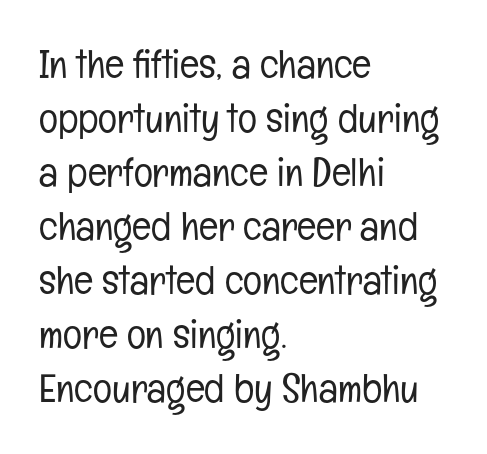
The image shows 40 px light, condensed sans-serif type, upright; set left-aligned, normal line spacing (1.35x), normal letter spacing, not underlined; low stroke contrast and a medium x-height.
